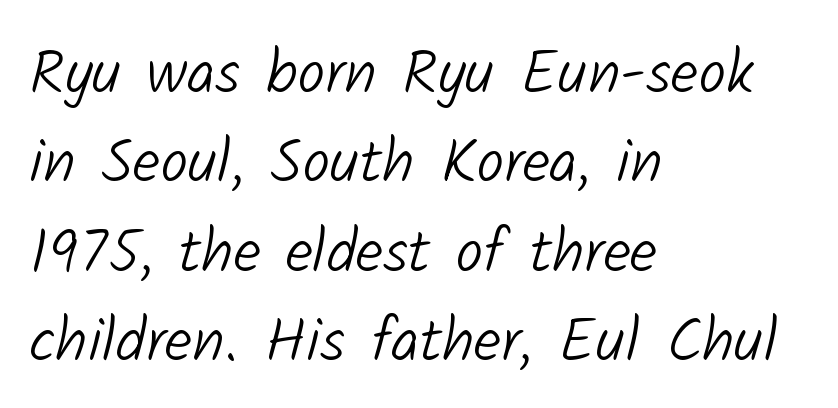
The ragged edge is on the right, which tells us the setting is flush left. This block has exactly the height ordinary leading produces. The strip under each line holds only bare page. Inter-character spacing is left at the font's built-in metrics. The passage shown is typed in a proportional face where columns would drift.
